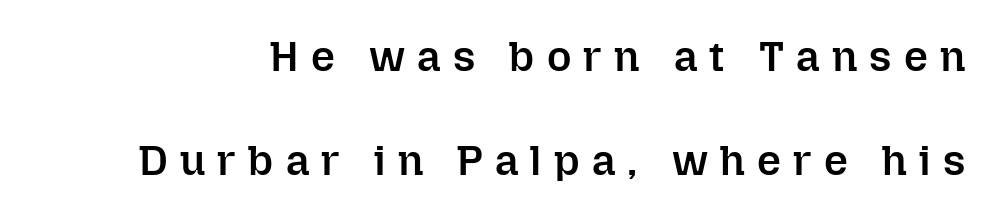
Q: Is the text bold? A: Semi-bold.
Q: Is the text italic (slanted)? A: No, it is upright.
Q: Is the text underlined? A: No.
Q: Is the spacing between letters normal or unusually wide? A: Unusually wide.
Q: Is the spacing between lines tight, normal or loose? A: Loose.
Q: Width (condensed, normal, or wide)? A: Normal.
Q: Stroke contrast? A: Low.
Q: x-height? A: Medium.
Q: Monospaced? A: No.
